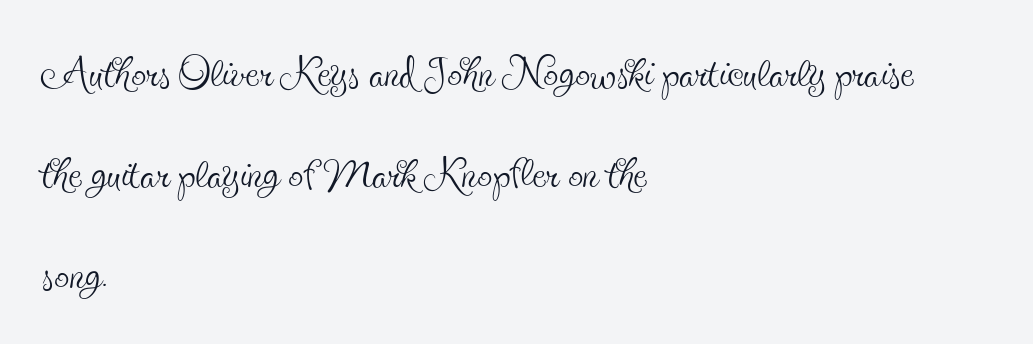
{"serif": "yes", "bold": "no", "weight": "thin", "width": "condensed", "x_height": "small", "monospaced": "no", "underline": "no", "align": "left", "line_spacing": "normal", "line_spacing_ratio": 1.68, "letter_spacing": "normal", "letter_spacing_em": 0.0, "glyph_px": 60}
